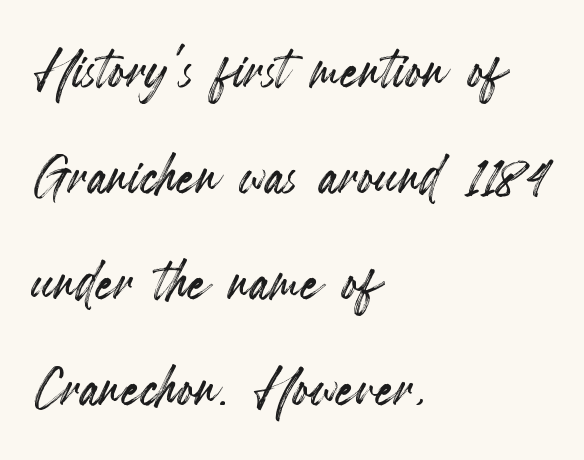
The image shows 72 px condensed type; set left-aligned, normal line spacing (1.47x), normal letter spacing, not underlined; a small x-height.
